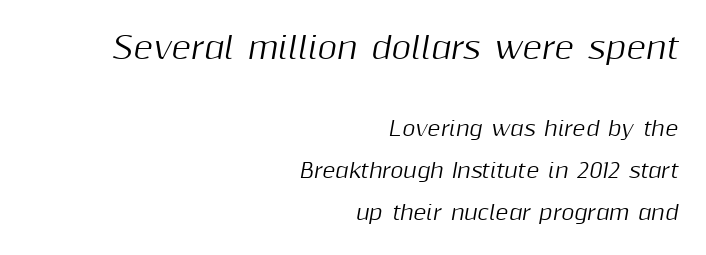
{"italic": "yes", "lean": "right", "slant_degrees": 10, "width": "normal", "stroke_contrast": "medium", "x_height": "medium", "monospaced": "no", "underline": "no", "align": "right", "line_spacing": "loose", "line_spacing_ratio": 2.1, "letter_spacing": "normal", "letter_spacing_em": 0.0, "larger_block": "first", "size_ratio": 1.5, "glyph_px": 30}
